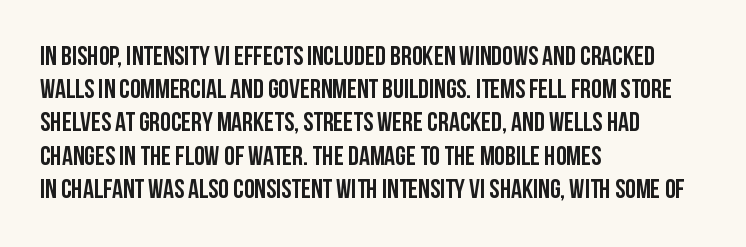
Q: Is the text italic (slanted)? A: No, it is upright.
Q: Is the text underlined? A: No.
Q: How is the paragraph aligned? A: Left-aligned.
Q: Is the spacing between letters normal or unusually wide? A: Normal.
